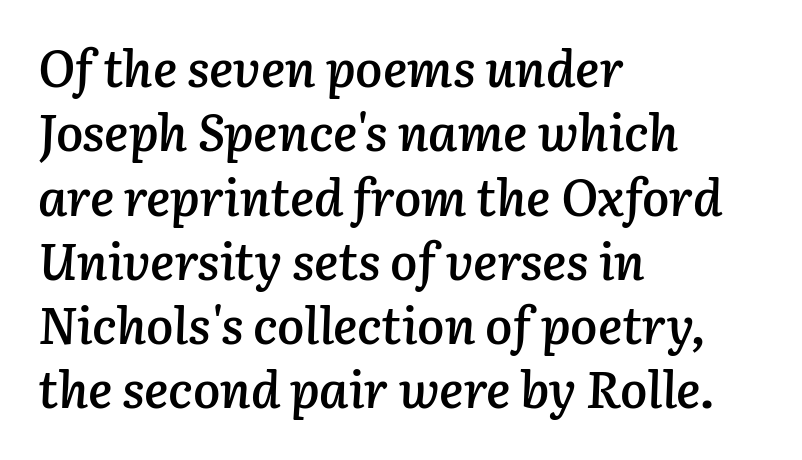
Just letters on the line, the space beneath them empty. You could not count columns in this text — the font is proportionally spaced. Compared with an ordinary text face, these strokes are moderately heavier — a semibold. The setting favours the left margin, as ordinary paragraphs usually do. Compared with ordinary roman type, these characters are visibly tilted.
